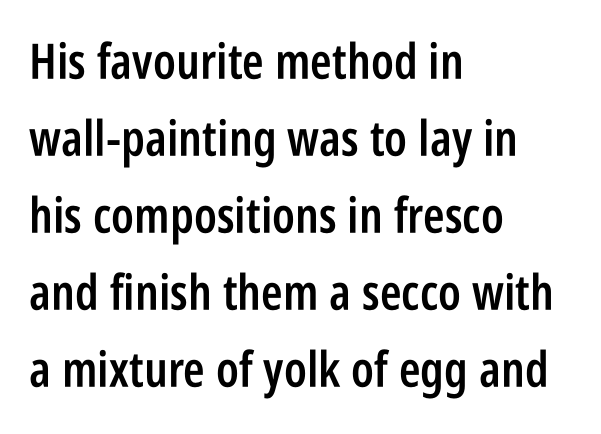
Q: Is the text bold? A: Semi-bold.
Q: Is the text italic (slanted)? A: No, it is upright.
Q: Is the typeface a serif or a sans-serif typeface? A: Sans-serif.
Q: Is the text underlined? A: No.
Q: How is the paragraph aligned? A: Left-aligned.
Q: Is the spacing between letters normal or unusually wide? A: Normal.
Q: Is the spacing between lines tight, normal or loose? A: Normal.
Q: Width (condensed, normal, or wide)? A: Condensed.
Q: Stroke contrast? A: Low.
Q: x-height? A: Large.
Q: Monospaced? A: No.
